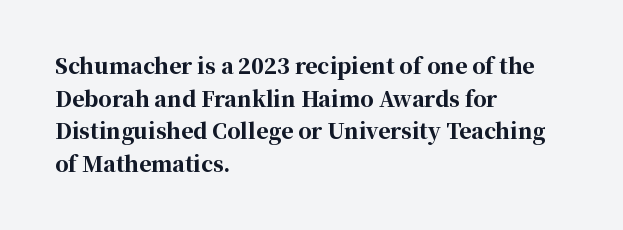
Q: Is the text bold? A: Yes.
Q: Is the text italic (slanted)? A: No, it is upright.
Q: Is the text underlined? A: No.
Q: How is the paragraph aligned? A: Left-aligned.
Q: Is the spacing between letters normal or unusually wide? A: Normal.
Q: Is the spacing between lines tight, normal or loose? A: Normal.
